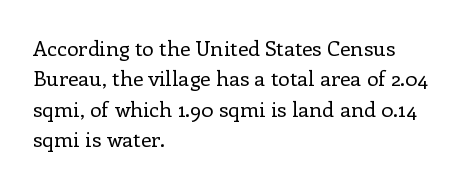
The image shows 21 px text type, upright; set left-aligned, normal line spacing (1.45x), normal letter spacing, not underlined.
